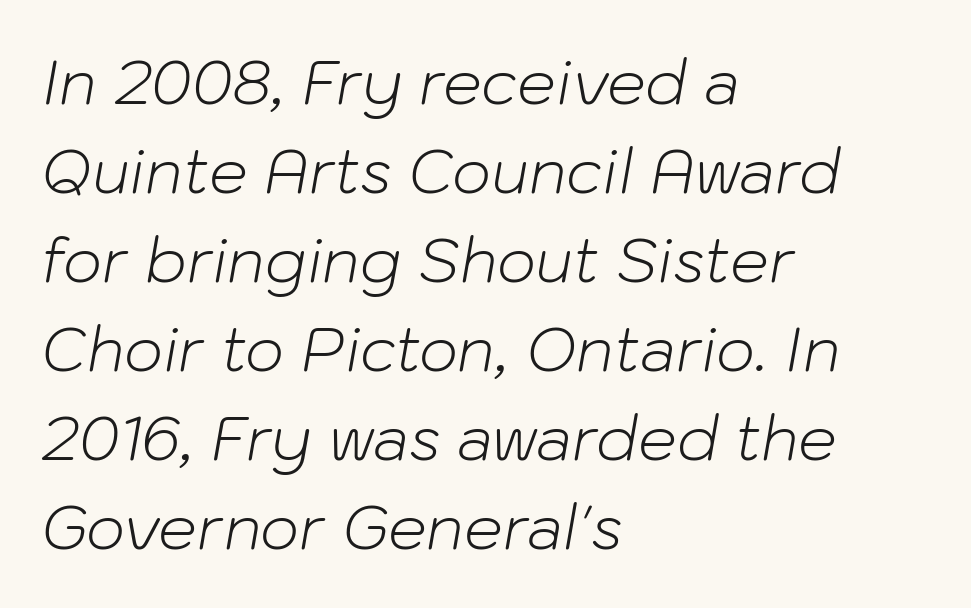
Anything drawn beneath the words? Only blank space. Notice how the passage keeps a crisp vertical edge on the left only. The rendering uses natural spacing where letterforms have individual widths. Quick note: italic.
